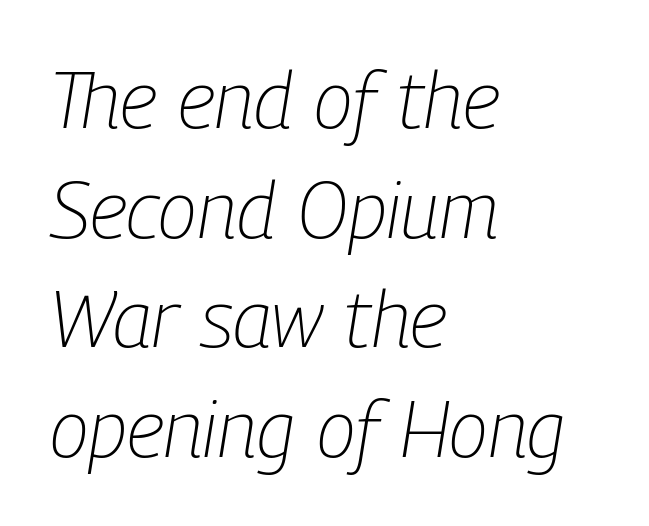
Q: Is the text bold? A: No.
Q: Is the text italic (slanted)? A: Yes, it leans right by about 9 degrees.
Q: Is the text underlined? A: No.
Q: How is the paragraph aligned? A: Left-aligned.
Q: Is the spacing between letters normal or unusually wide? A: Normal.
Q: Is the spacing between lines tight, normal or loose? A: Normal.
Q: Width (condensed, normal, or wide)? A: Condensed.
Q: Stroke contrast? A: Low.
Q: x-height? A: Medium.
Q: Monospaced? A: No.
